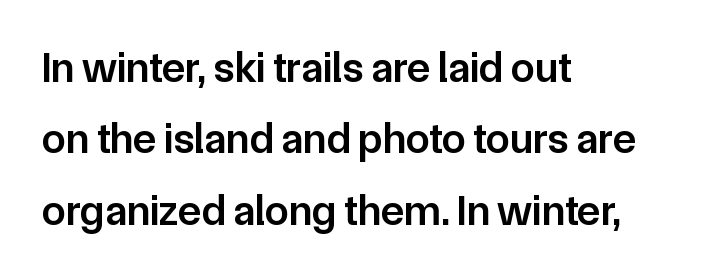
The setting favours the left margin, as ordinary paragraphs usually do. Characters remain perfectly vertical along every line. Check the space under the baseline: it is left empty. In terms of letterform style, serifs are entirely absent.
